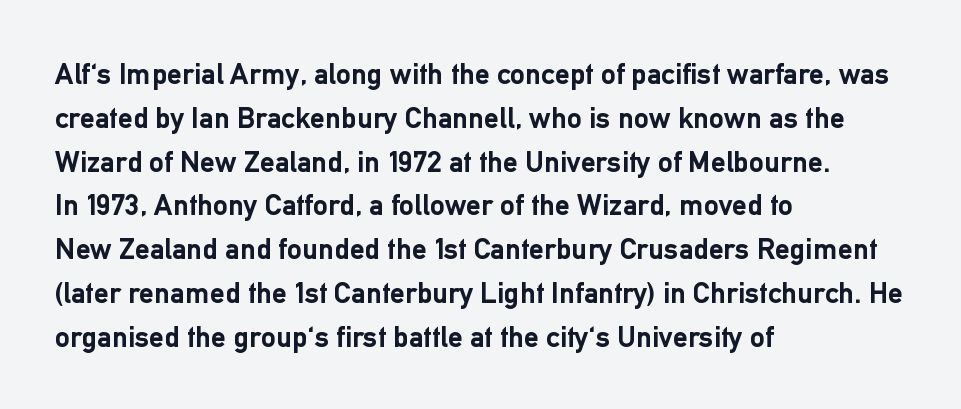
{"serif": "no", "italic": "no", "bold": "yes", "weight": "semibold", "width": "normal", "stroke_contrast": "low", "x_height": "medium", "monospaced": "no", "underline": "no", "align": "left", "line_spacing": "normal", "line_spacing_ratio": 1.46, "letter_spacing": "normal", "letter_spacing_em": 0.0, "glyph_px": 30}
